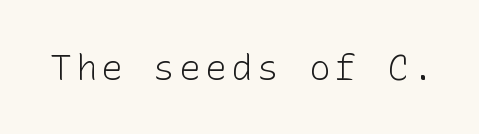
The typeface has the unassuming heft of standard copy or less. The type sits square on the baseline with zero lean. Quick note: underline off. In terms of letterform style, serifs are entirely absent.
